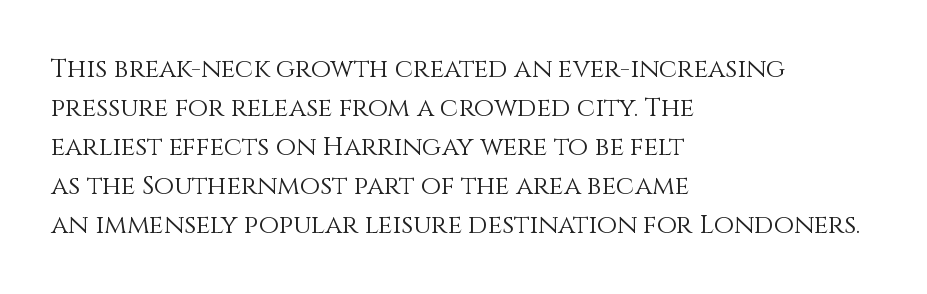
{"italic": "no", "bold": "no", "underline": "no", "align": "left", "line_spacing": "normal", "line_spacing_ratio": 1.5, "letter_spacing": "normal", "letter_spacing_em": 0.0, "glyph_px": 26}
